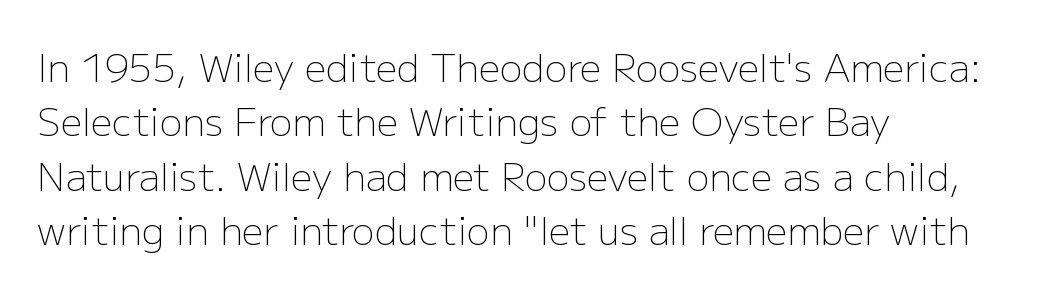
{"serif": "no", "italic": "no", "bold": "no", "weight": "light", "width": "normal", "stroke_contrast": "low", "x_height": "medium", "monospaced": "no", "underline": "no", "align": "left", "line_spacing": "normal", "line_spacing_ratio": 1.43, "letter_spacing": "normal", "letter_spacing_em": 0.0, "glyph_px": 38}
